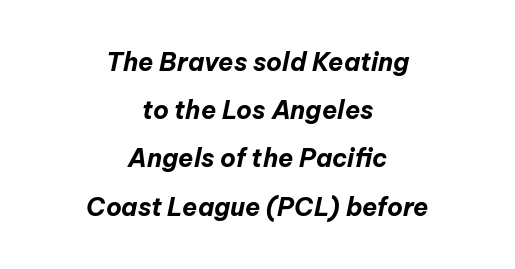
Q: Is the text bold? A: Yes.
Q: Is the text italic (slanted)? A: Yes, it leans right by about 12 degrees.
Q: Is the text underlined? A: No.
Q: How is the paragraph aligned? A: Centered.
Q: Is the spacing between letters normal or unusually wide? A: Normal.
Q: Is the spacing between lines tight, normal or loose? A: Loose.
